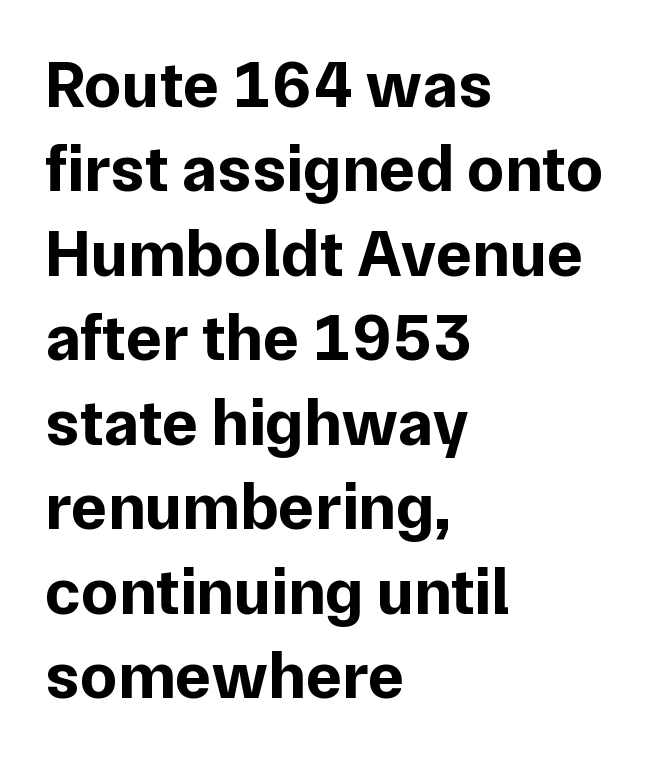
{"serif": "no", "italic": "no", "bold": "yes", "weight": "bold", "width": "normal", "stroke_contrast": "low", "x_height": "medium", "monospaced": "no", "underline": "no", "align": "left", "line_spacing": "normal", "line_spacing_ratio": 1.26, "letter_spacing": "normal", "letter_spacing_em": 0.0, "glyph_px": 67}
